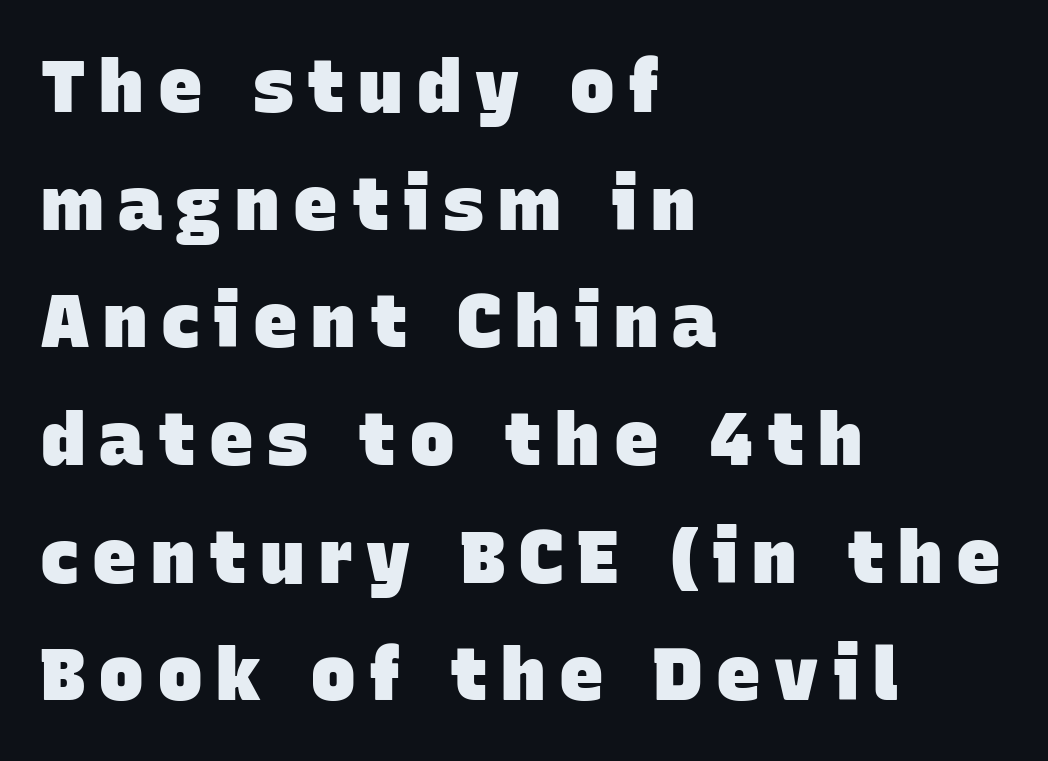
Q: Is the text bold? A: Yes.
Q: Is the typeface a serif or a sans-serif typeface? A: Sans-serif.
Q: Is the text underlined? A: No.
Q: How is the paragraph aligned? A: Left-aligned.
Q: Is the spacing between lines tight, normal or loose? A: Normal.
Q: Width (condensed, normal, or wide)? A: Normal.
Q: Stroke contrast? A: Low.
Q: x-height? A: Large.
Q: Monospaced? A: No.
